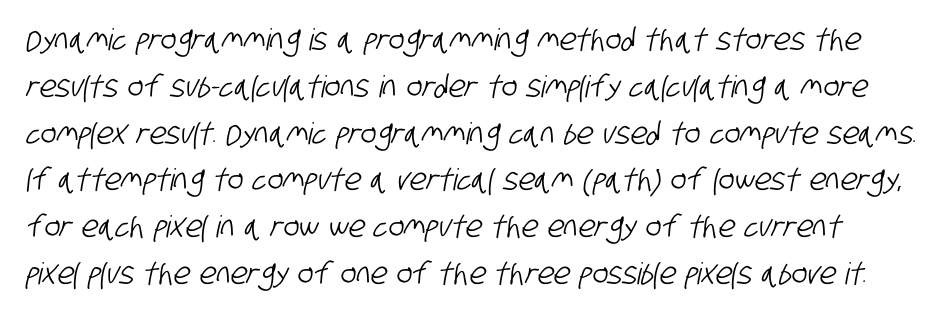
The image shows 30 px condensed sans-serif type; set normal line spacing (1.56x), normal letter spacing, not underlined; low stroke contrast and a large x-height.
